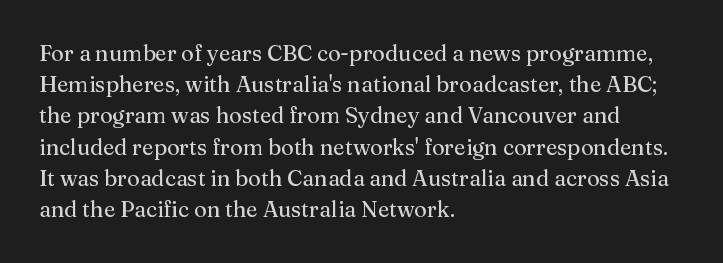
{"italic": "no", "bold": "no", "underline": "no", "align": "left", "line_spacing": "normal", "line_spacing_ratio": 1.42, "letter_spacing": "normal", "letter_spacing_em": 0.0, "glyph_px": 22}
